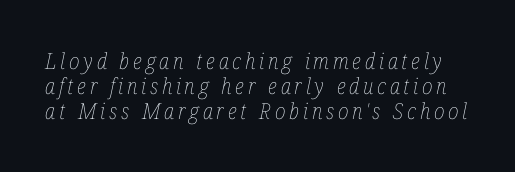
Q: Is the text bold? A: No.
Q: Is the text italic (slanted)? A: Yes, it leans right by about 12 degrees.
Q: Is the text underlined? A: No.
Q: Is the spacing between lines tight, normal or loose? A: Tight.
